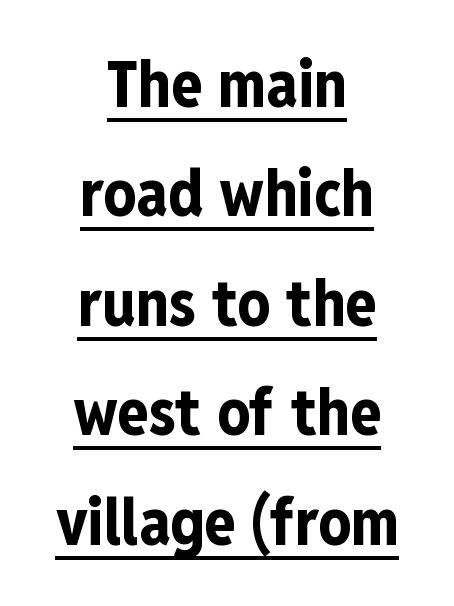
The image shows 64 px bold, condensed sans-serif type, upright; set centered, line spacing 1.71x, normal letter spacing, underlined; low stroke contrast and a medium x-height.
